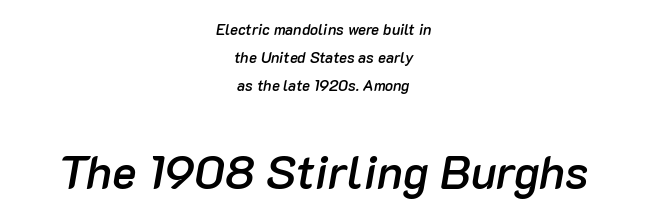
Q: Is the text bold? A: Semi-bold.
Q: Is the text italic (slanted)? A: Yes, it leans right by about 10 degrees.
Q: Is the text underlined? A: No.
Q: How is the paragraph aligned? A: Centered.
Q: Is the spacing between letters normal or unusually wide? A: Normal.
Q: Which block of text is set in a larger size, the first (top) or the second (bottom)? A: The second (bottom) one.
Q: Width (condensed, normal, or wide)? A: Normal.
Q: Stroke contrast? A: Low.
Q: x-height? A: Medium.
Q: Monospaced? A: No.
